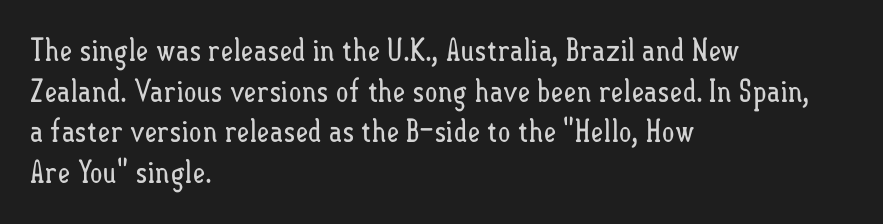
The image shows 31 px regular-weight, condensed type, upright; set left-aligned, normal line spacing (1.31x), normal letter spacing, not underlined; low stroke contrast and a small x-height.
